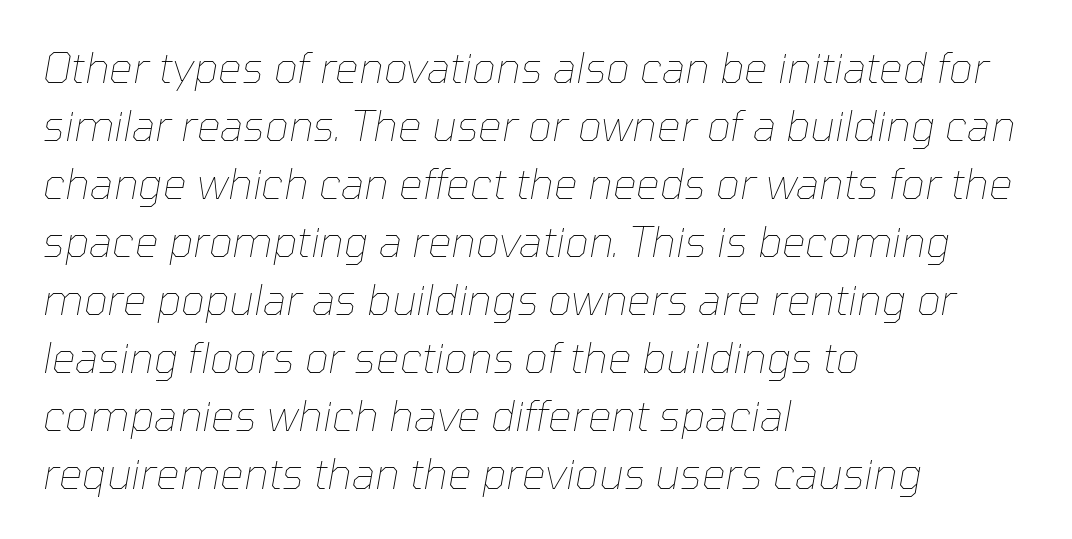
{"italic": "yes", "lean": "right", "slant_degrees": 10, "bold": "no", "weight": "thin", "width": "normal", "stroke_contrast": "low", "x_height": "medium", "monospaced": "no", "underline": "no", "align": "left", "line_spacing": "normal", "line_spacing_ratio": 1.38, "letter_spacing": "normal", "letter_spacing_em": 0.0, "glyph_px": 42}
